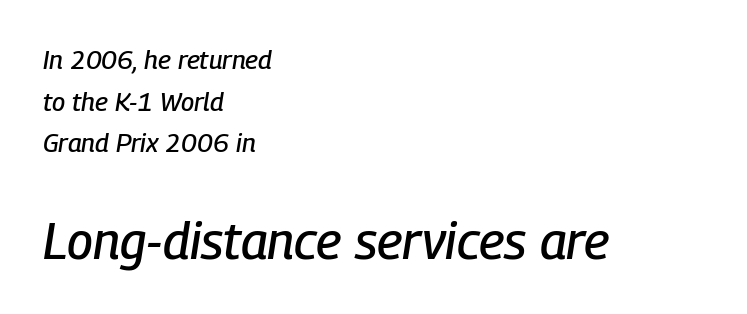
Q: Is the text italic (slanted)? A: Yes, it leans right by about 9 degrees.
Q: Is the text underlined? A: No.
Q: How is the paragraph aligned? A: Left-aligned.
Q: Is the spacing between letters normal or unusually wide? A: Normal.
Q: Is the spacing between lines tight, normal or loose? A: Normal.
Q: Which block of text is set in a larger size, the first (top) or the second (bottom)? A: The second (bottom) one.
Q: Width (condensed, normal, or wide)? A: Condensed.
Q: Stroke contrast? A: Low.
Q: x-height? A: Medium.
Q: Monospaced? A: No.
